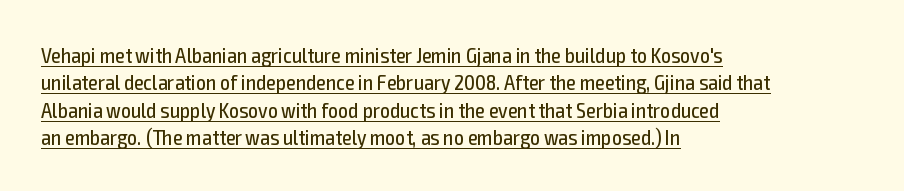
The image shows 22 px text type, upright; set left-aligned, line spacing 1.24x, normal letter spacing, underlined.
